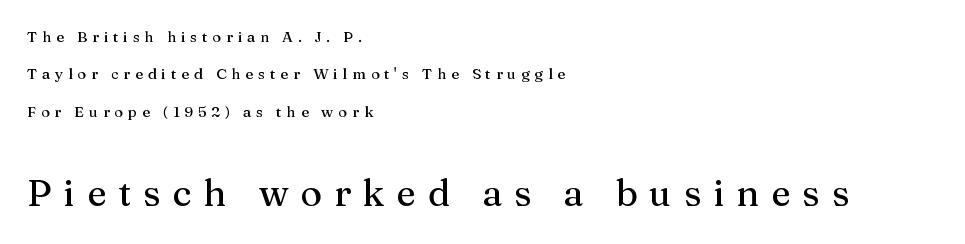
The image shows 37 px serif type, upright; set left-aligned, loose line spacing (2.5x), unusually wide letter spacing (+0.32 em), not underlined; the second (bottom) block is 2.47x larger; medium stroke contrast and a medium x-height.
